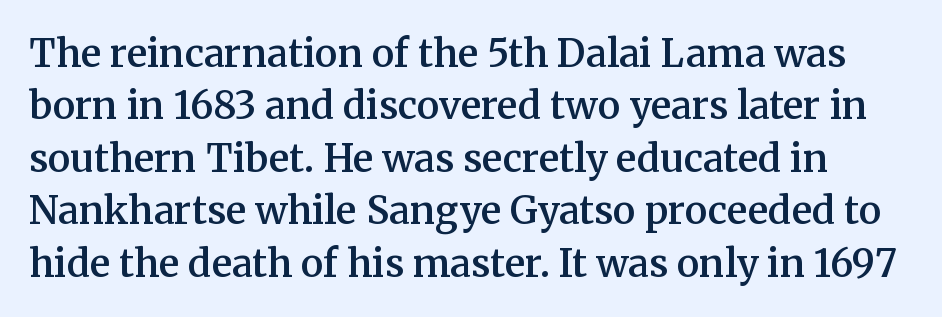
Q: Is the text bold? A: Semi-bold.
Q: Is the text italic (slanted)? A: No, it is upright.
Q: Is the typeface a serif or a sans-serif typeface? A: Serif.
Q: Is the text underlined? A: No.
Q: Is the spacing between letters normal or unusually wide? A: Normal.
Q: Is the spacing between lines tight, normal or loose? A: Normal.
Q: Width (condensed, normal, or wide)? A: Normal.
Q: Stroke contrast? A: Medium.
Q: x-height? A: Medium.
Q: Monospaced? A: No.
